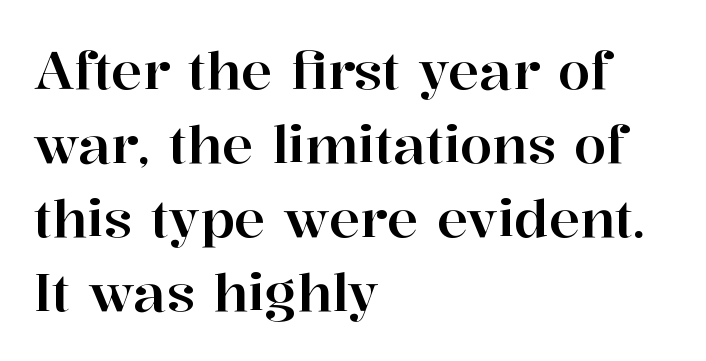
Standard letterfit; no display-style spreading of the glyphs. Look at the bottom of the vertical strokes: they flare into serifs here. Think of a printed novel: that variable character pitch is what you see here. This block has exactly the height ordinary leading produces. Descender tails drop into unmarked territory. The font's upright variant was chosen for this text.
